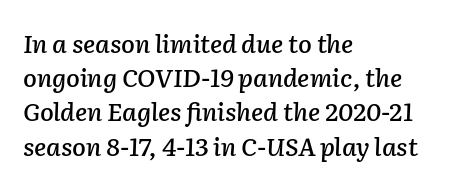
{"italic": "yes", "lean": "right", "slant_degrees": 2, "underline": "no", "align": "left", "line_spacing": "normal", "line_spacing_ratio": 1.37, "letter_spacing": "normal", "letter_spacing_em": 0.0, "glyph_px": 25}
